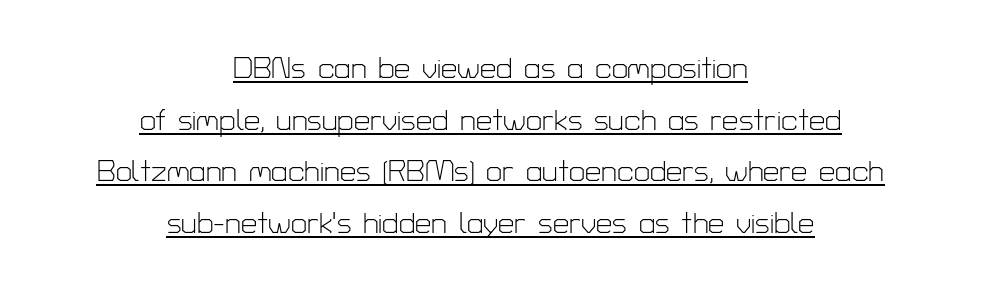
Q: Is the text bold? A: No.
Q: Is the text italic (slanted)? A: No, it is upright.
Q: Is the typeface a serif or a sans-serif typeface? A: Sans-serif.
Q: Is the text underlined? A: Yes.
Q: How is the paragraph aligned? A: Centered.
Q: Is the spacing between letters normal or unusually wide? A: Normal.
Q: Width (condensed, normal, or wide)? A: Normal.
Q: Stroke contrast? A: Low.
Q: x-height? A: Medium.
Q: Monospaced? A: No.
